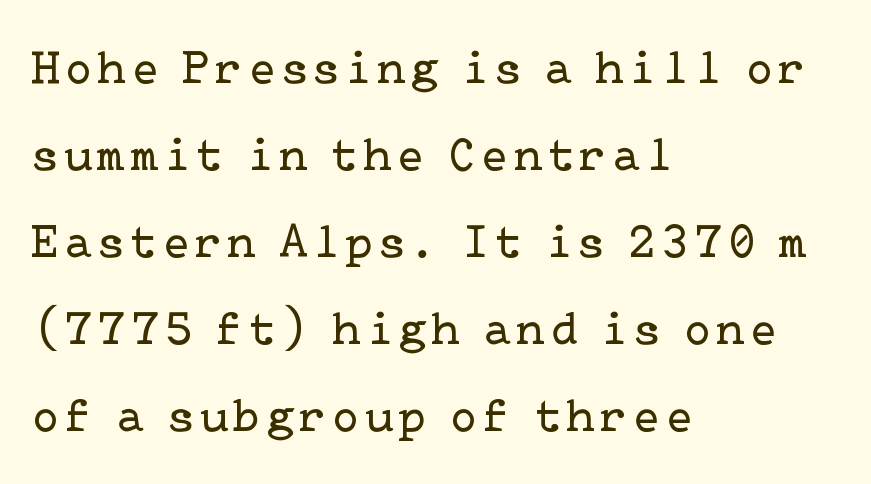
Q: Is the text bold? A: No.
Q: Is the text italic (slanted)? A: No, it is upright.
Q: Is the typeface a serif or a sans-serif typeface? A: Serif.
Q: Is the text underlined? A: No.
Q: How is the paragraph aligned? A: Left-aligned.
Q: Width (condensed, normal, or wide)? A: Normal.
Q: Stroke contrast? A: Low.
Q: x-height? A: Medium.
